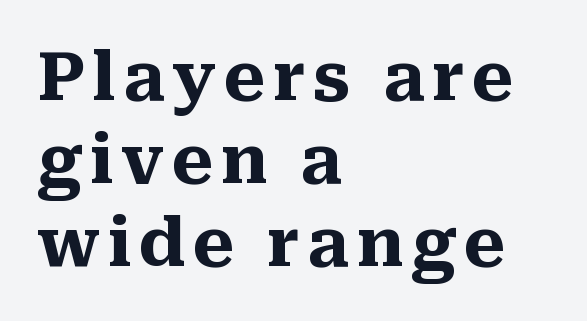
Q: Is the text bold? A: Yes.
Q: Is the text italic (slanted)? A: No, it is upright.
Q: Is the typeface a serif or a sans-serif typeface? A: Serif.
Q: Is the text underlined? A: No.
Q: How is the paragraph aligned? A: Left-aligned.
Q: Width (condensed, normal, or wide)? A: Normal.
Q: Stroke contrast? A: Medium.
Q: x-height? A: Medium.
Q: Monospaced? A: No.
